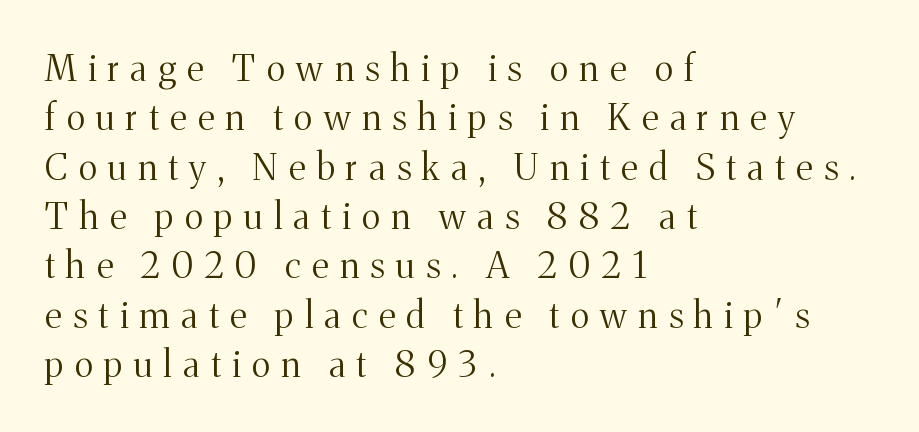
Look at the tracking — it's clearly loosened, letters drifting apart. No heavy texture on the line: the type isn't bold. Each row of text sits above clean, open space. Successive baselines arrive at the customary interval.
